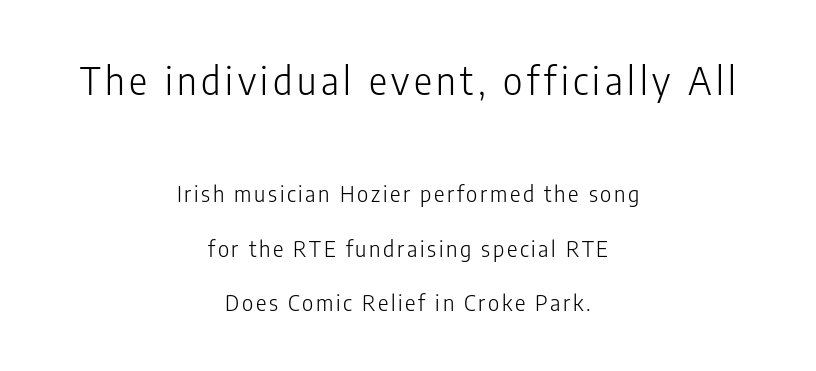
The image shows 38 px light, condensed sans-serif type, upright; set centered, loose line spacing (2.47x), not underlined; the first (top) block is 1.73x larger; low stroke contrast and a medium x-height.
